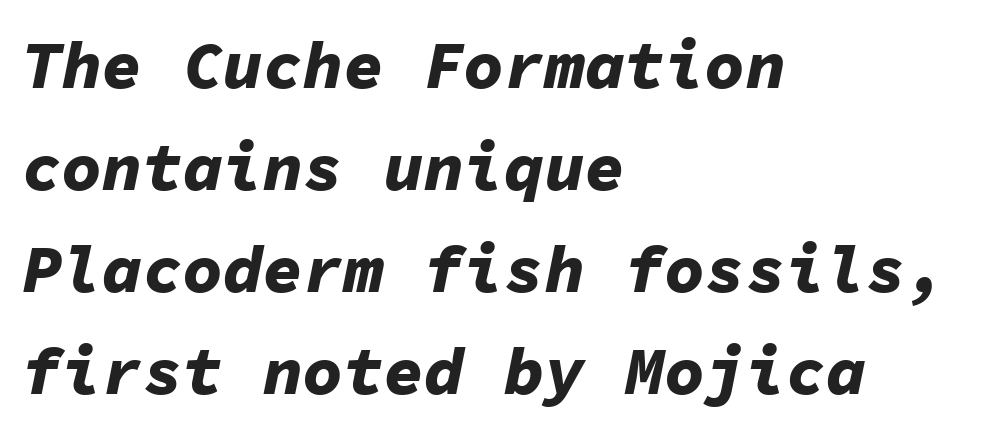
The text block is weighted toward the left margin, trailing off unevenly rightward. Compared with typical body copy, the letter spacing here is the same. A typesetter would mark this as italic. Do the characters align in a grid? Yes, the font is monospaced.
